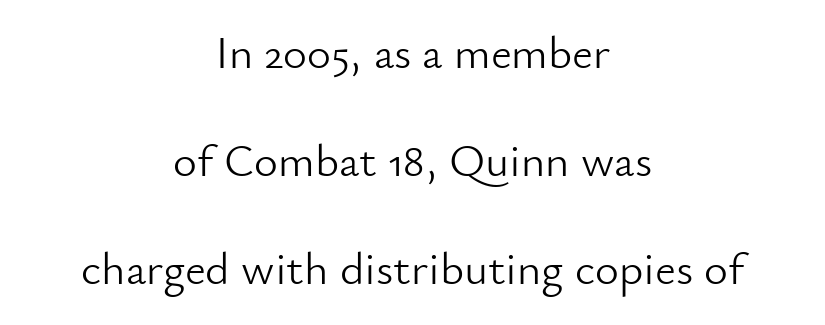
Each word holds together tightly as a unit, with standard inter-letter gaps. The font's upright variant was chosen for this text. Font category for this specimen: sans-serif. Short and long lines alike share a common midpoint.
